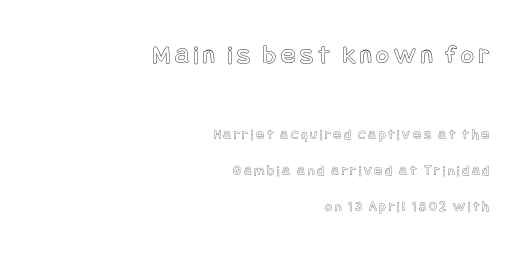
{"italic": "no", "underline": "no", "align": "right", "line_spacing": "loose", "line_spacing_ratio": 2.4, "larger_block": "first", "size_ratio": 1.8, "glyph_px": 27}
